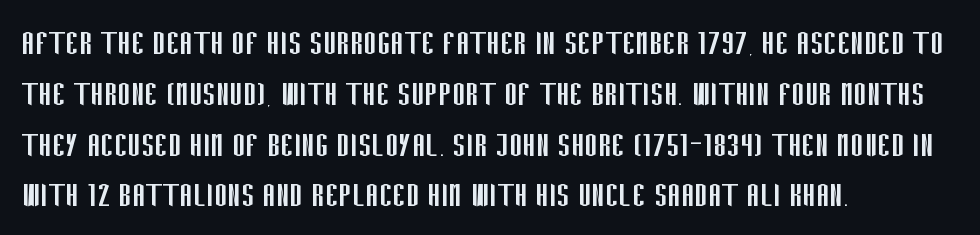
Q: Is the text bold? A: No.
Q: Is the text italic (slanted)? A: No, it is upright.
Q: Is the typeface a serif or a sans-serif typeface? A: Sans-serif.
Q: Is the text underlined? A: No.
Q: How is the paragraph aligned? A: Left-aligned.
Q: Is the spacing between letters normal or unusually wide? A: Normal.
Q: Is the spacing between lines tight, normal or loose? A: Normal.
Q: Width (condensed, normal, or wide)? A: Condensed.
Q: Stroke contrast? A: Low.
Q: x-height? A: Large.
Q: Monospaced? A: No.
